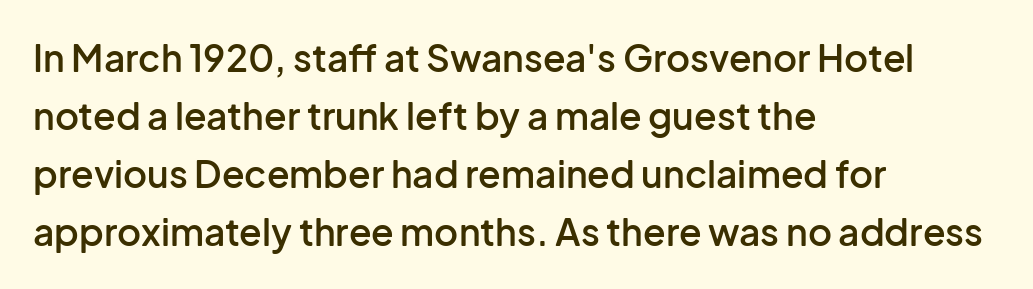
Does the lettering tilt? It doesn't — this is upright. Lines of text with bare space underneath. Weight check: semibold — heavier than regular, not quite bold. Horizontal bands of white between lines are of average thickness. The font family rendered here belongs to the sans-serif group.
